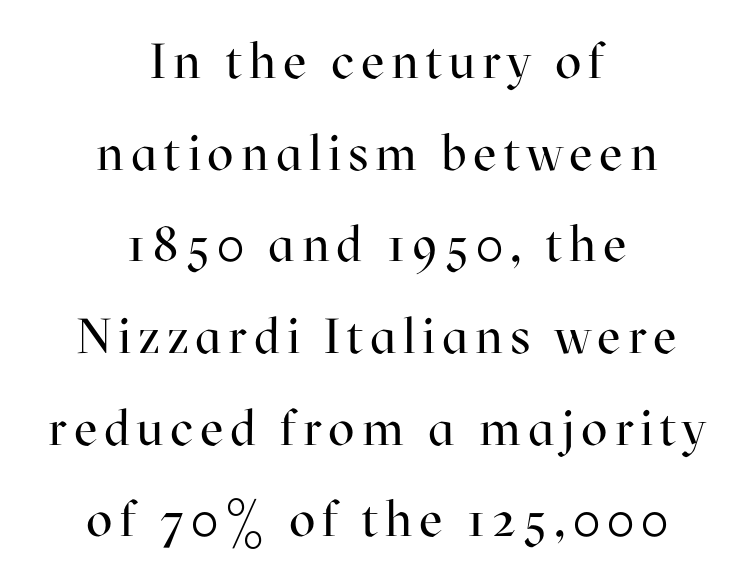
The image shows 49 px regular-weight serif type, upright; set centered, line spacing 1.87x, not underlined; high stroke contrast and a medium x-height.
